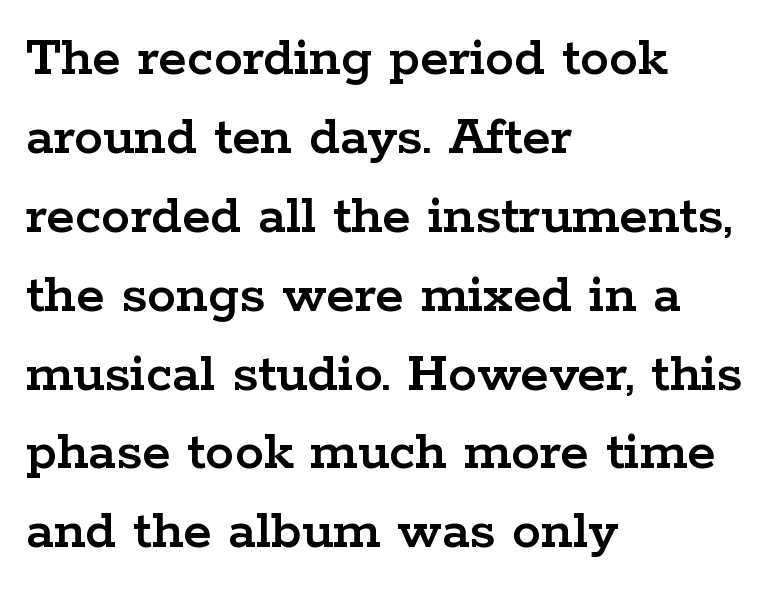
Q: Is the text italic (slanted)? A: No, it is upright.
Q: Is the typeface a serif or a sans-serif typeface? A: Serif.
Q: Is the text underlined? A: No.
Q: How is the paragraph aligned? A: Left-aligned.
Q: Is the spacing between letters normal or unusually wide? A: Normal.
Q: Is the spacing between lines tight, normal or loose? A: Normal.
Q: Width (condensed, normal, or wide)? A: Wide.
Q: Stroke contrast? A: Low.
Q: x-height? A: Medium.
Q: Monospaced? A: No.
